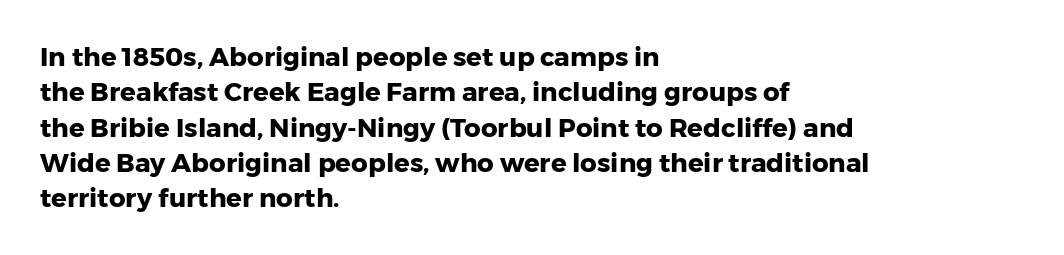
Normally led — the rows are evenly, conventionally spaced. A roman cut, with each character standing at attention. The gaps between neighbouring characters are ordinary and unremarkable. The words here are not underlined. Left-aligned paragraph, ragged on the right. The typesetting leans heavy: a genuine bold.
